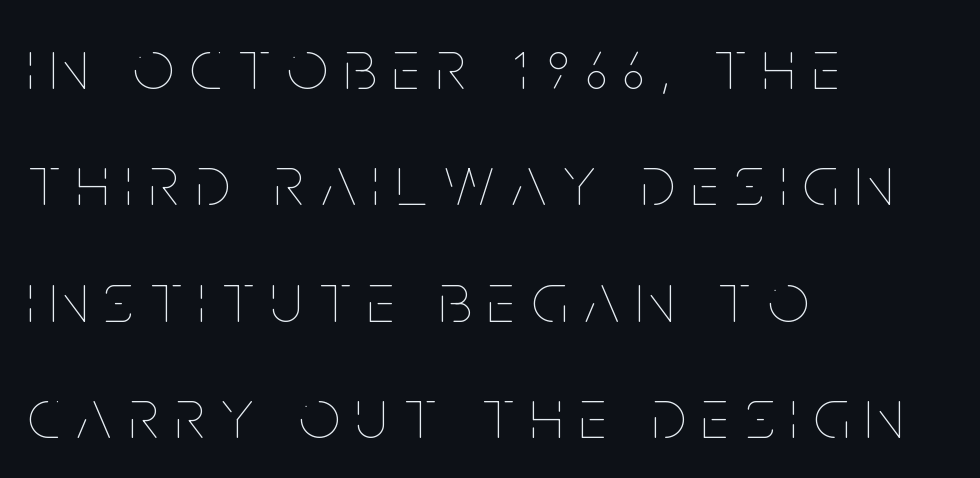
No extra ink here — the face is not bold. Observe the wide spacing: letters keep a clear distance from each other. The rendering uses natural spacing where letterforms have individual widths. Regular leading. Clear beneath every line of the passage. Horizontal alignment here is leftward, the default for most running prose.
